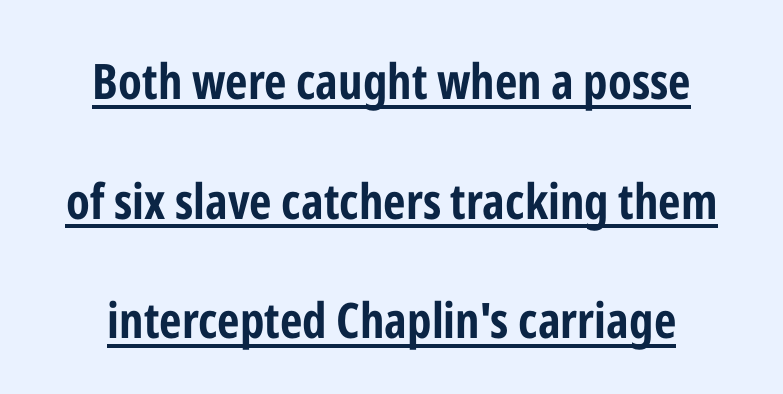
{"serif": "no", "italic": "no", "bold": "yes", "weight": "bold", "width": "condensed", "stroke_contrast": "low", "x_height": "medium", "monospaced": "no", "underline": "yes", "align": "center", "line_spacing": "loose", "line_spacing_ratio": 2.44, "letter_spacing": "normal", "letter_spacing_em": 0.0, "glyph_px": 49}
